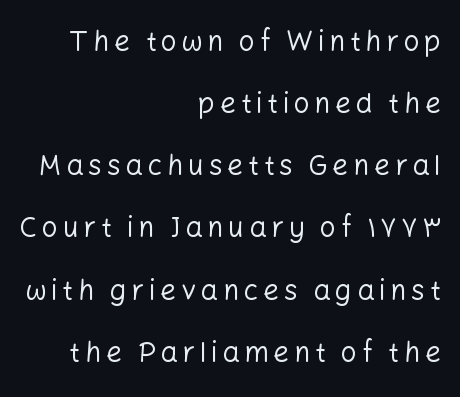
{"serif": "no", "italic": "no", "bold": "no", "weight": "regular", "width": "normal", "stroke_contrast": "low", "x_height": "medium", "monospaced": "no", "underline": "no", "align": "right", "line_spacing": "loose", "line_spacing_ratio": 2.22, "glyph_px": 28}
